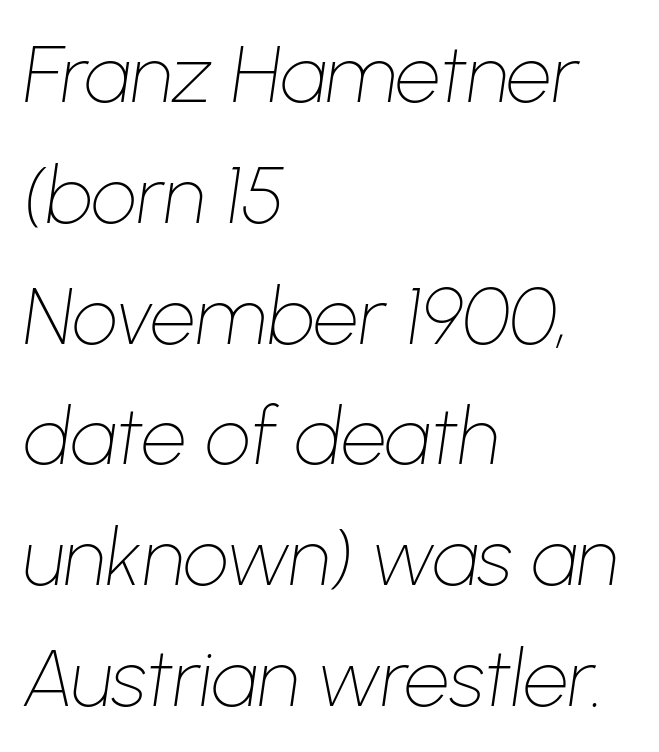
The passage is arranged the way most books set body copy — flush left. Rows of type keep a routine distance in the vertical direction. The font sits on the lighter half of the weight spectrum, regular included. Between one letter and the next there's only the usual sliver of space.
